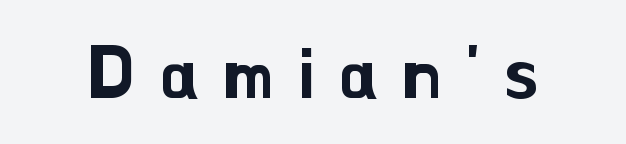
Q: Is the text italic (slanted)? A: No, it is upright.
Q: Is the typeface a serif or a sans-serif typeface? A: Sans-serif.
Q: Is the text underlined? A: No.
Q: Is the spacing between letters normal or unusually wide? A: Unusually wide.
Q: Width (condensed, normal, or wide)? A: Normal.
Q: Stroke contrast? A: Low.
Q: x-height? A: Small.
Q: Monospaced? A: No.
